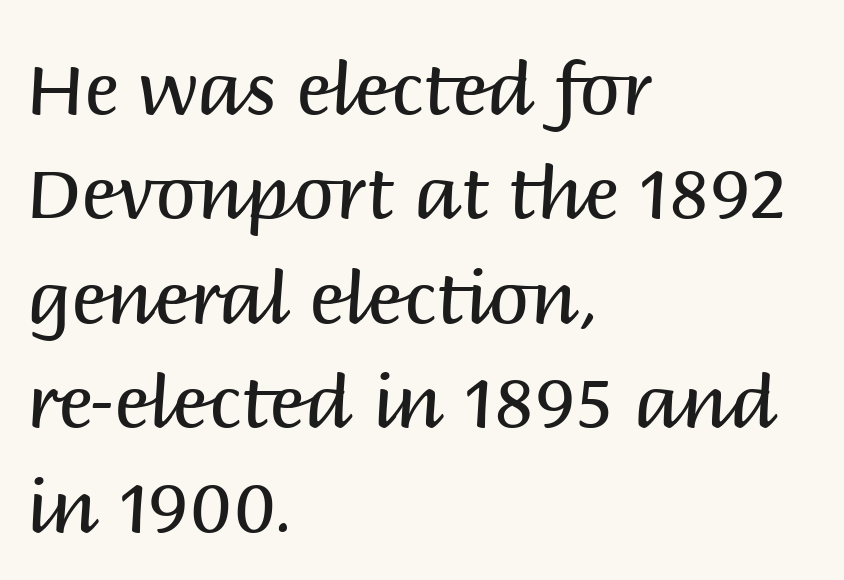
Q: Is the text bold? A: No.
Q: Is the text italic (slanted)? A: Yes.
Q: Is the typeface a serif or a sans-serif typeface? A: Sans-serif.
Q: Is the text underlined? A: No.
Q: How is the paragraph aligned? A: Left-aligned.
Q: Is the spacing between letters normal or unusually wide? A: Normal.
Q: Is the spacing between lines tight, normal or loose? A: Normal.
Q: Width (condensed, normal, or wide)? A: Normal.
Q: Stroke contrast? A: Medium.
Q: x-height? A: Large.
Q: Monospaced? A: No.
